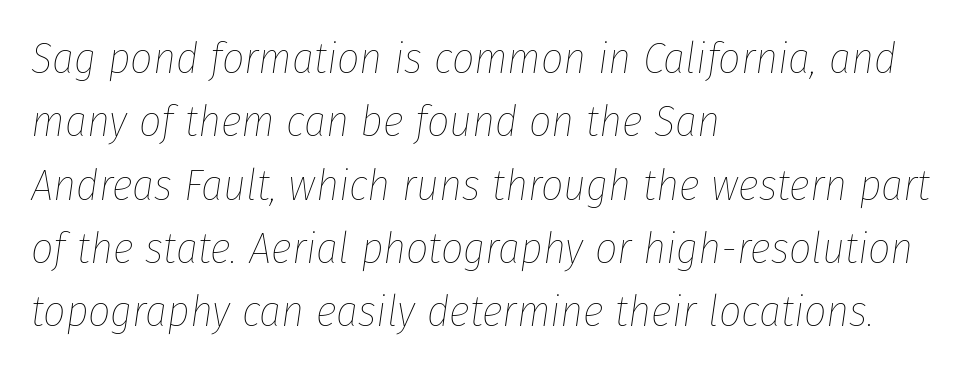
Q: Is the text bold? A: No.
Q: Is the text italic (slanted)? A: Yes, it leans right by about 8 degrees.
Q: Is the text underlined? A: No.
Q: How is the paragraph aligned? A: Left-aligned.
Q: Is the spacing between letters normal or unusually wide? A: Normal.
Q: Is the spacing between lines tight, normal or loose? A: Normal.
Q: Width (condensed, normal, or wide)? A: Condensed.
Q: Stroke contrast? A: Low.
Q: x-height? A: Medium.
Q: Monospaced? A: No.
